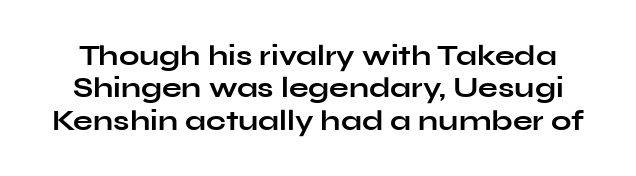
Q: Is the text bold? A: Yes.
Q: Is the text italic (slanted)? A: No, it is upright.
Q: Is the typeface a serif or a sans-serif typeface? A: Sans-serif.
Q: Is the text underlined? A: No.
Q: Is the spacing between letters normal or unusually wide? A: Normal.
Q: Is the spacing between lines tight, normal or loose? A: Tight.
Q: Width (condensed, normal, or wide)? A: Wide.
Q: Stroke contrast? A: Low.
Q: x-height? A: Medium.
Q: Monospaced? A: No.
